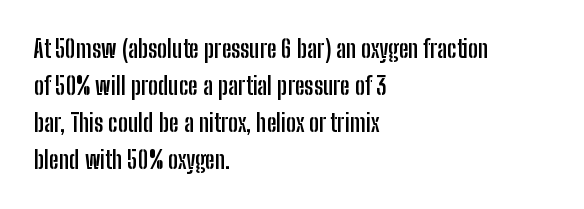
The image shows 24 px bold type, upright; set left-aligned, normal line spacing (1.54x), normal letter spacing, not underlined.
